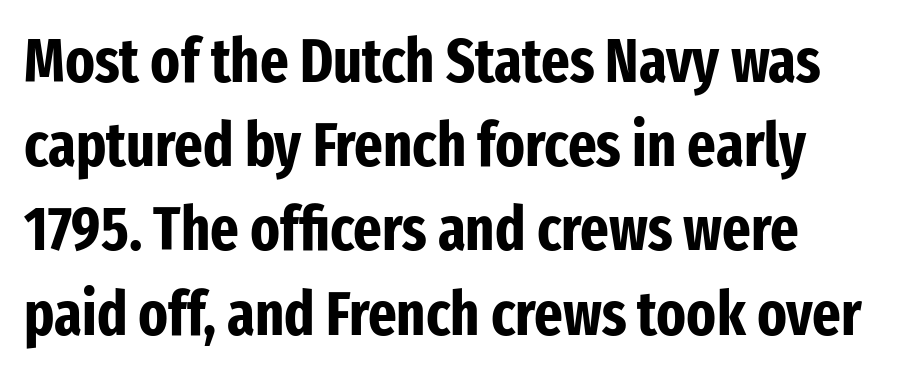
The image shows 61 px bold, condensed sans-serif type, upright; set left-aligned, normal line spacing (1.38x), normal letter spacing, not underlined; low stroke contrast and a medium x-height.
